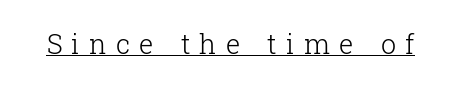
{"italic": "no", "bold": "no", "underline": "yes", "letter_spacing": "wide", "letter_spacing_em": 0.34, "glyph_px": 27}
